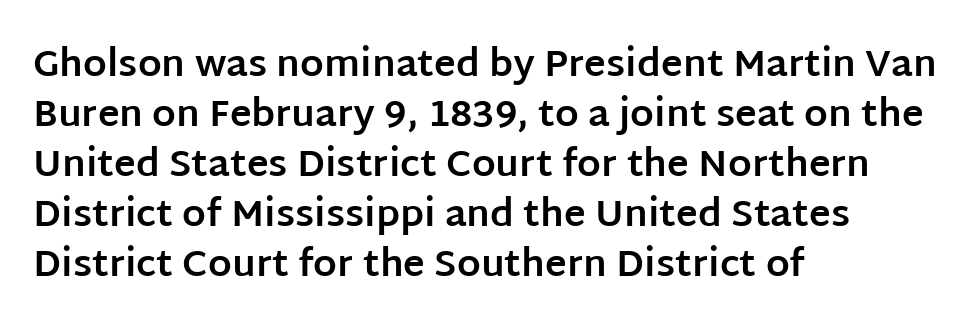
Q: Is the text bold? A: Yes.
Q: Is the text italic (slanted)? A: No, it is upright.
Q: Is the typeface a serif or a sans-serif typeface? A: Sans-serif.
Q: Is the text underlined? A: No.
Q: How is the paragraph aligned? A: Left-aligned.
Q: Is the spacing between letters normal or unusually wide? A: Normal.
Q: Is the spacing between lines tight, normal or loose? A: Normal.
Q: Width (condensed, normal, or wide)? A: Normal.
Q: Stroke contrast? A: Low.
Q: x-height? A: Large.
Q: Monospaced? A: No.
